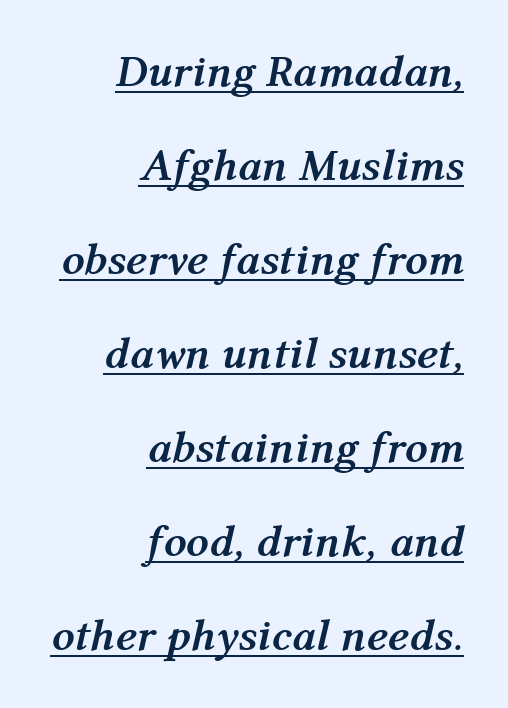
The image shows 45 px semibold type, italic (leaning right); set right-aligned, loose line spacing (2.09x), normal letter spacing, underlined; medium stroke contrast and a medium x-height.
